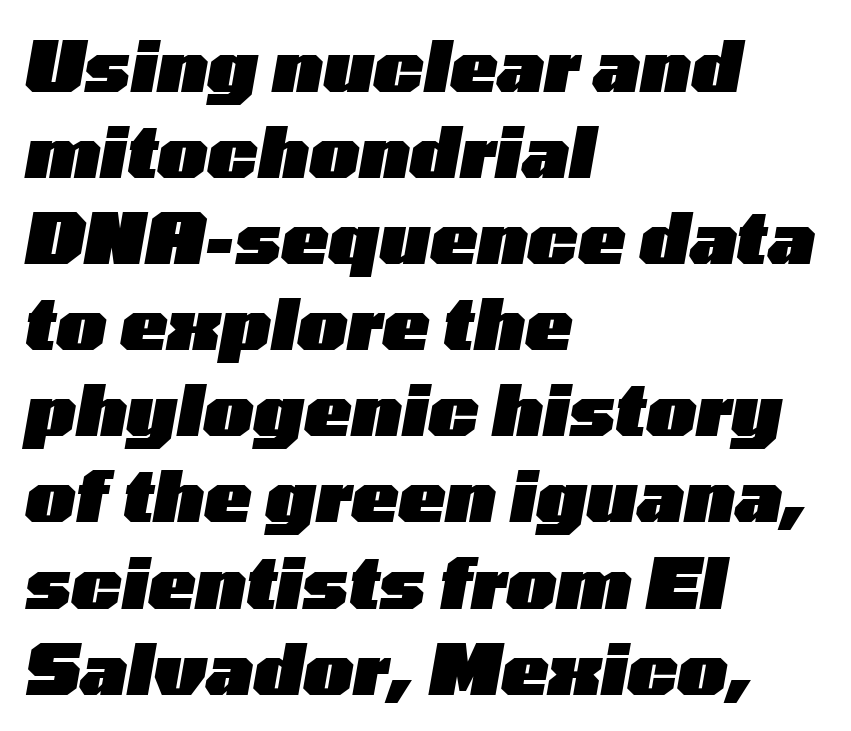
Q: Is the text bold? A: Yes.
Q: Is the text italic (slanted)? A: Yes, it leans right by about 10 degrees.
Q: Is the text underlined? A: No.
Q: How is the paragraph aligned? A: Left-aligned.
Q: Is the spacing between letters normal or unusually wide? A: Normal.
Q: Width (condensed, normal, or wide)? A: Wide.
Q: Stroke contrast? A: Low.
Q: x-height? A: Medium.
Q: Monospaced? A: No.
